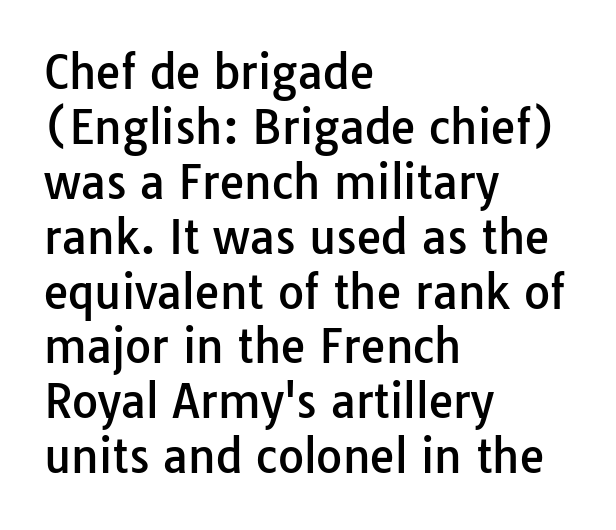
The image shows 45 px sans-serif type, upright; set left-aligned, line spacing 1.22x, normal letter spacing, not underlined; low stroke contrast and a medium x-height.
